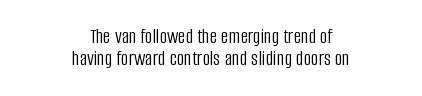
Q: Is the text bold? A: No.
Q: Is the text italic (slanted)? A: No, it is upright.
Q: Is the text underlined? A: No.
Q: How is the paragraph aligned? A: Centered.
Q: Is the spacing between letters normal or unusually wide? A: Normal.
Q: Is the spacing between lines tight, normal or loose? A: Tight.
